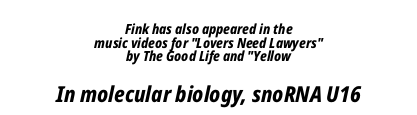
{"italic": "yes", "lean": "right", "slant_degrees": 12, "bold": "yes", "underline": "no", "align": "center", "line_spacing": "tight", "line_spacing_ratio": 0.98, "letter_spacing": "normal", "letter_spacing_em": 0.0, "larger_block": "second", "size_ratio": 1.57, "glyph_px": 22}
